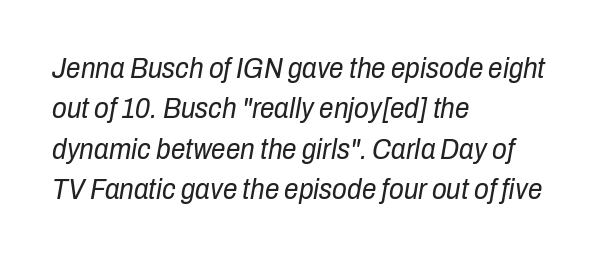
Does the leading feel generous? No, just average. The specimen omits any rule beneath the text block's lines. Nobody touched the tracking dial on this one. Slanted lettering throughout. Line beginnings align vertically; line endings do not.
